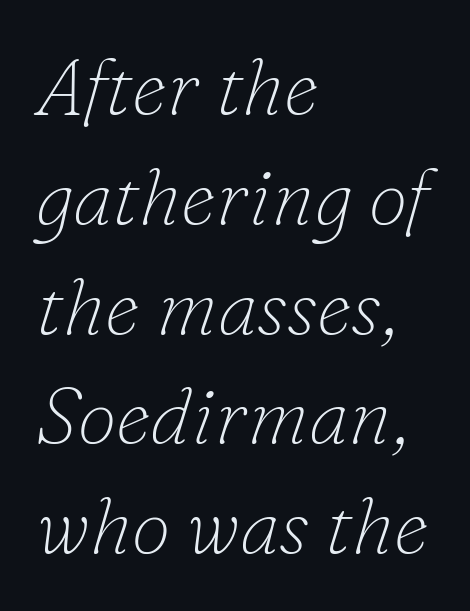
{"serif": "yes", "italic": "yes", "lean": "right", "slant_degrees": 16, "bold": "no", "weight": "thin", "width": "normal", "stroke_contrast": "low", "x_height": "small", "monospaced": "no", "underline": "no", "align": "left", "line_spacing": "normal", "line_spacing_ratio": 1.39, "letter_spacing": "normal", "letter_spacing_em": 0.0, "glyph_px": 79}
